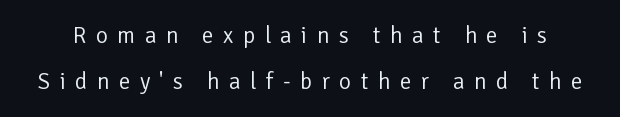
The image shows 23 px text type, upright; set loose line spacing (1.99x), unusually wide letter spacing (+0.41 em), not underlined.
